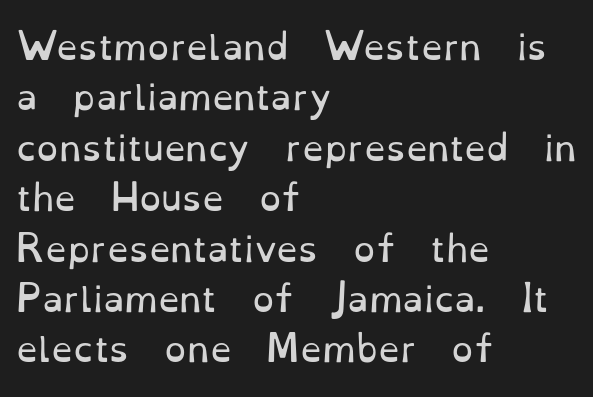
Q: Is the text bold? A: No.
Q: Is the text italic (slanted)? A: No, it is upright.
Q: Is the typeface a serif or a sans-serif typeface? A: Sans-serif.
Q: Is the text underlined? A: No.
Q: How is the paragraph aligned? A: Left-aligned.
Q: Is the spacing between letters normal or unusually wide? A: Normal.
Q: Is the spacing between lines tight, normal or loose? A: Normal.
Q: Width (condensed, normal, or wide)? A: Normal.
Q: Stroke contrast? A: Low.
Q: x-height? A: Small.
Q: Monospaced? A: No.
